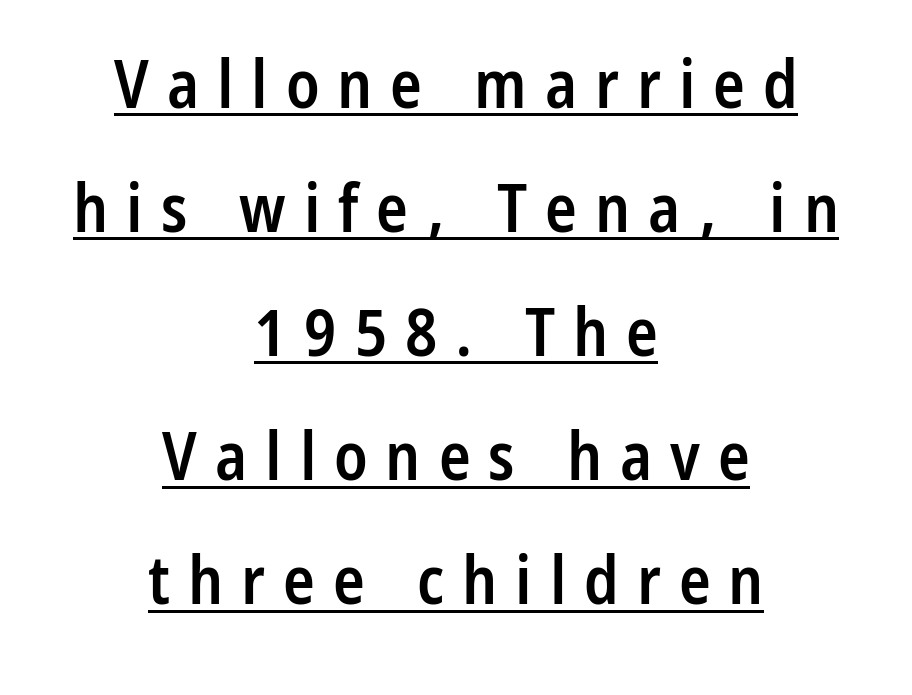
The rendering uses the underline text-decoration. Do the characters align in a grid? No, the font is proportional. This is the in-between weight designers call semibold or demi. The text was rendered using a sans face with plain stroke endings. A typesetter would call this heavily tracked-out type.
